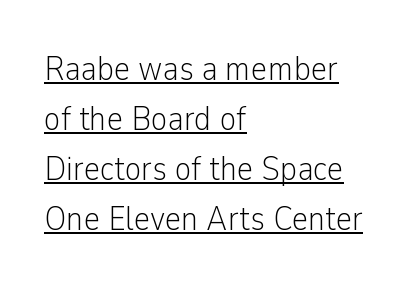
The image shows 35 px light, condensed sans-serif type, upright; set left-aligned, normal line spacing (1.43x), normal letter spacing, underlined; low stroke contrast and a medium x-height.
